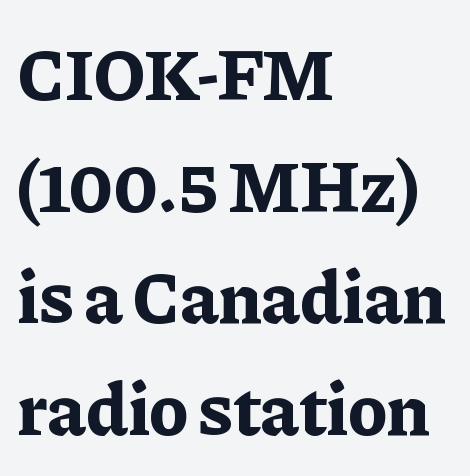
The image shows 74 px bold serif type, upright; set left-aligned, normal line spacing (1.51x), normal letter spacing, not underlined; low stroke contrast and a medium x-height.
